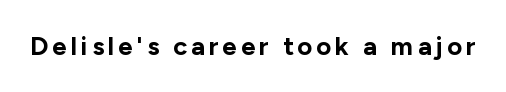
Q: Is the text bold? A: Yes.
Q: Is the text italic (slanted)? A: No, it is upright.
Q: Is the text underlined? A: No.
